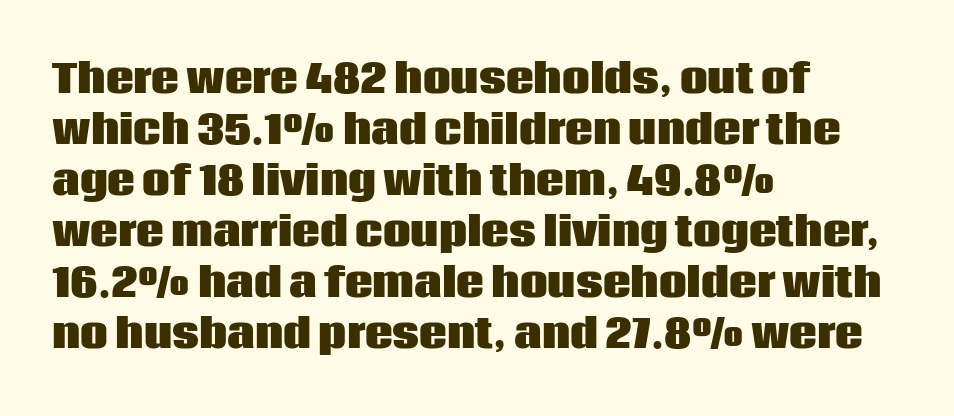
Q: Is the text bold? A: Yes.
Q: Is the text italic (slanted)? A: No, it is upright.
Q: Is the typeface a serif or a sans-serif typeface? A: Sans-serif.
Q: Is the text underlined? A: No.
Q: How is the paragraph aligned? A: Left-aligned.
Q: Is the spacing between letters normal or unusually wide? A: Normal.
Q: Is the spacing between lines tight, normal or loose? A: Normal.
Q: Width (condensed, normal, or wide)? A: Normal.
Q: Stroke contrast? A: Low.
Q: x-height? A: Large.
Q: Monospaced? A: No.
